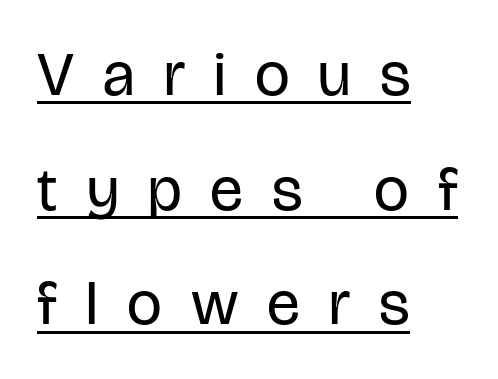
{"serif": "no", "italic": "no", "bold": "no", "weight": "regular", "width": "condensed", "stroke_contrast": "low", "x_height": "large", "monospaced": "no", "underline": "yes", "align": "left", "line_spacing_ratio": 1.85, "letter_spacing": "wide", "letter_spacing_em": 0.47, "glyph_px": 62}
